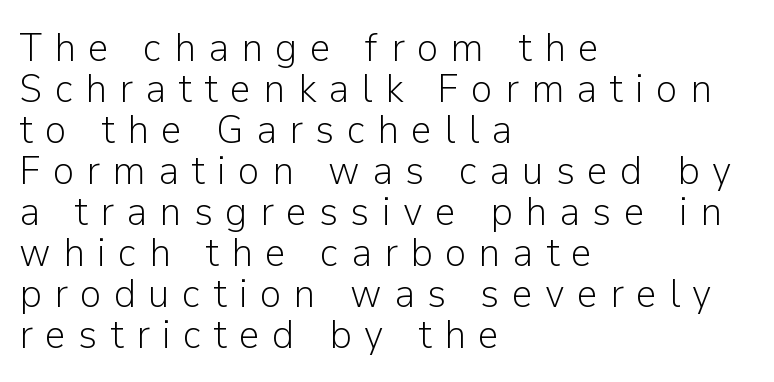
The rendering uses natural spacing where letterforms have individual widths. The passage shown is typeset with a sans-serif family. All the whitespace from short lines collects on the right. The font sits on the lighter half of the weight spectrum, regular included.
